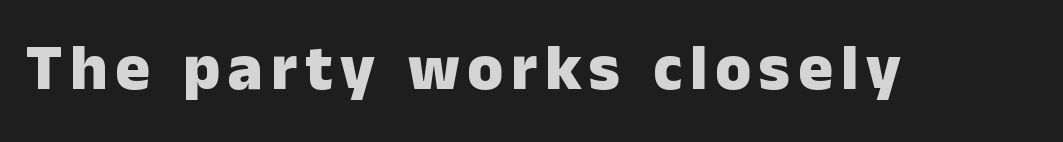
The image shows 65 px heavy sans-serif type, upright; set not underlined; low stroke contrast and a medium x-height.
